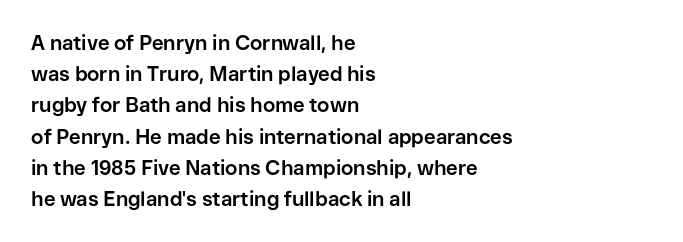
The image shows 20 px bold type, upright; set left-aligned, normal line spacing (1.56x), normal letter spacing, not underlined.
